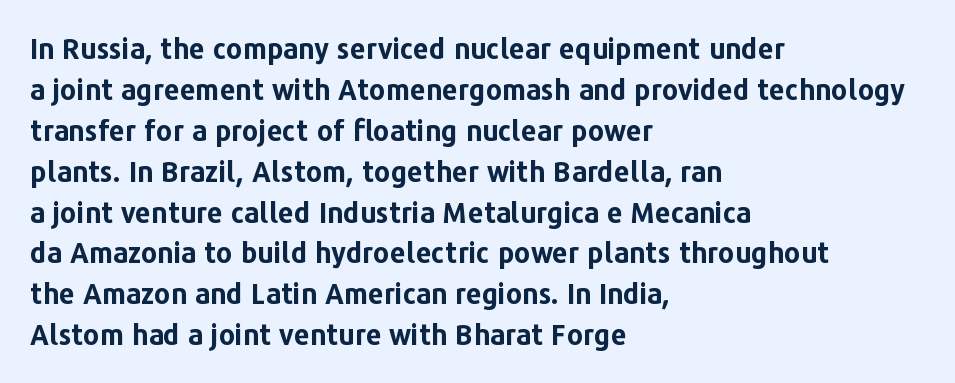
Between one letter and the next there's only the usual sliver of space. Beneath every word, the page is bare. If you drew a line through each stem, it would be perfectly vertical. Heavy-handed strokes throughout: this text is bold. The rendering uses natural spacing where letterforms have individual widths. Vertically, the passage feels balanced, rows spaced as you'd expect.
